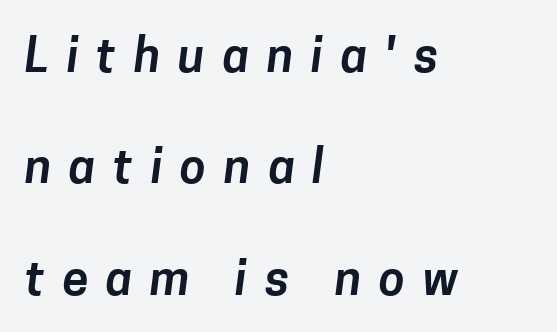
This block would shrink considerably if given ordinary leading; it's expanded now. The rendering inserts visible extra space after every character. Notice how the passage keeps a crisp vertical edge on the left only. Note the varied advance widths — an 'i' is clearly narrower than an 'm'. Note: no serifs on the glyphs. Quick note: underline off.
